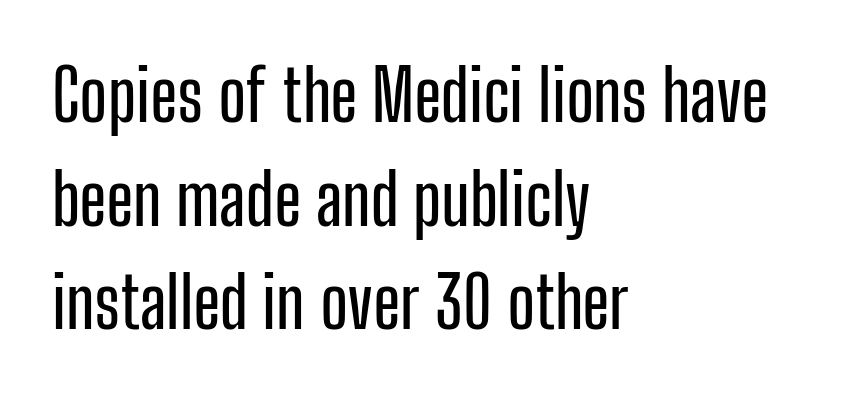
The image shows 71 px condensed sans-serif type, upright; set left-aligned, normal line spacing (1.46x), normal letter spacing, not underlined; low stroke contrast and a medium x-height.
